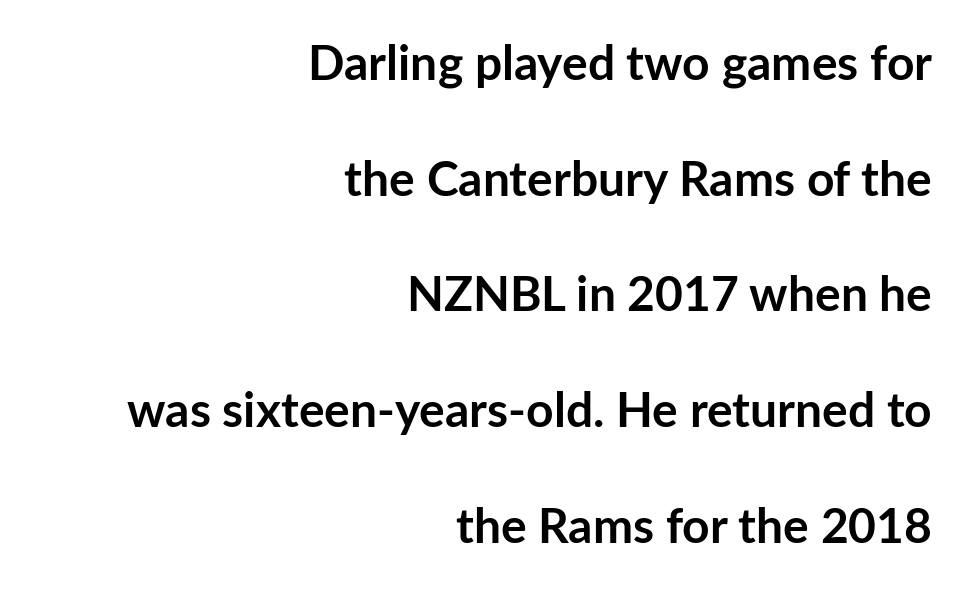
{"serif": "no", "italic": "no", "bold": "yes", "weight": "semibold", "width": "normal", "stroke_contrast": "low", "x_height": "medium", "monospaced": "no", "underline": "no", "align": "right", "line_spacing": "loose", "line_spacing_ratio": 2.41, "letter_spacing": "normal", "letter_spacing_em": 0.0, "glyph_px": 48}
